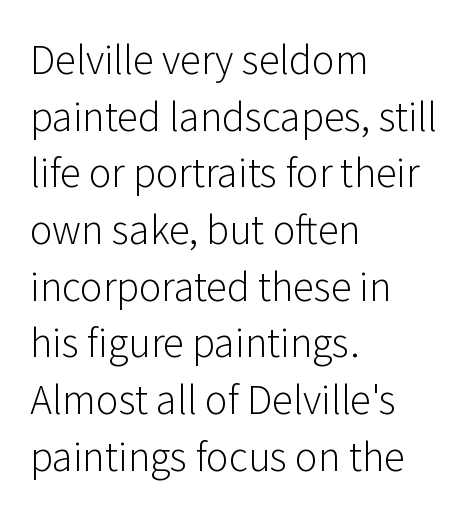
Q: Is the text bold? A: No.
Q: Is the text italic (slanted)? A: No, it is upright.
Q: Is the typeface a serif or a sans-serif typeface? A: Sans-serif.
Q: Is the text underlined? A: No.
Q: How is the paragraph aligned? A: Left-aligned.
Q: Is the spacing between letters normal or unusually wide? A: Normal.
Q: Is the spacing between lines tight, normal or loose? A: Normal.
Q: Width (condensed, normal, or wide)? A: Normal.
Q: Stroke contrast? A: Low.
Q: x-height? A: Medium.
Q: Monospaced? A: No.
